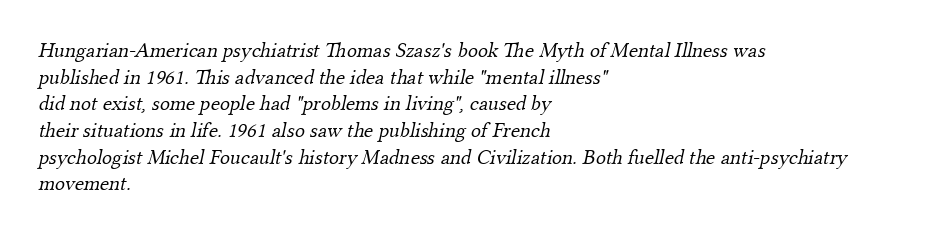
The image shows 21 px text type; set left-aligned, normal line spacing (1.27x), normal letter spacing, not underlined.
